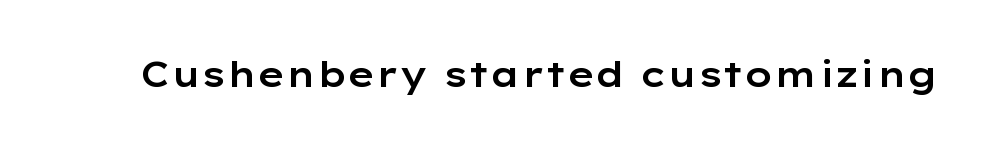
A typesetter would call this zero additional tracking. Nobody drew a line under any word here. Each letter keeps its own natural width here, so spacing adapts to shape. The letters stand upright; this is a roman face. Font category for this specimen: sans-serif.
